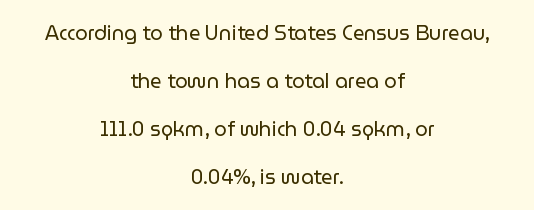
{"italic": "no", "bold": "no", "underline": "no", "align": "center", "line_spacing": "loose", "line_spacing_ratio": 2.4, "letter_spacing": "normal", "letter_spacing_em": 0.0, "glyph_px": 20}
